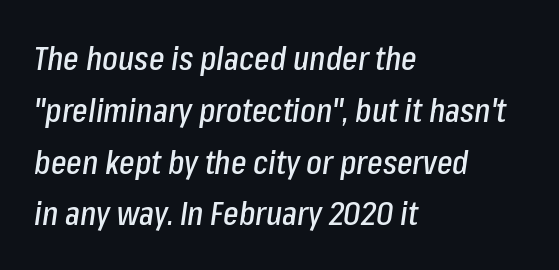
Q: Is the text italic (slanted)? A: Yes, it leans right by about 8 degrees.
Q: Is the text underlined? A: No.
Q: How is the paragraph aligned? A: Left-aligned.
Q: Is the spacing between letters normal or unusually wide? A: Normal.
Q: Is the spacing between lines tight, normal or loose? A: Normal.
Q: Width (condensed, normal, or wide)? A: Condensed.
Q: Stroke contrast? A: Low.
Q: x-height? A: Medium.
Q: Monospaced? A: No.
